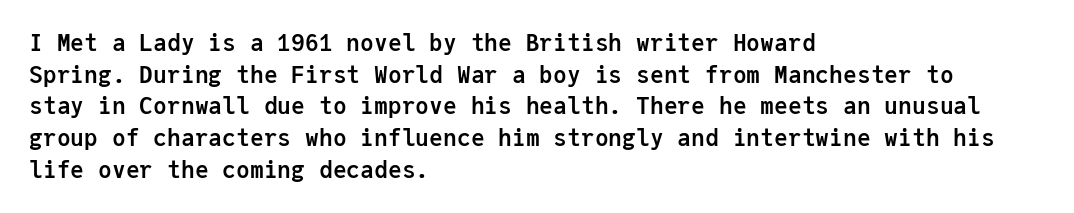
{"italic": "no", "bold": "yes", "underline": "no", "align": "left", "line_spacing": "normal", "line_spacing_ratio": 1.38, "letter_spacing": "normal", "letter_spacing_em": 0.0, "glyph_px": 23}
